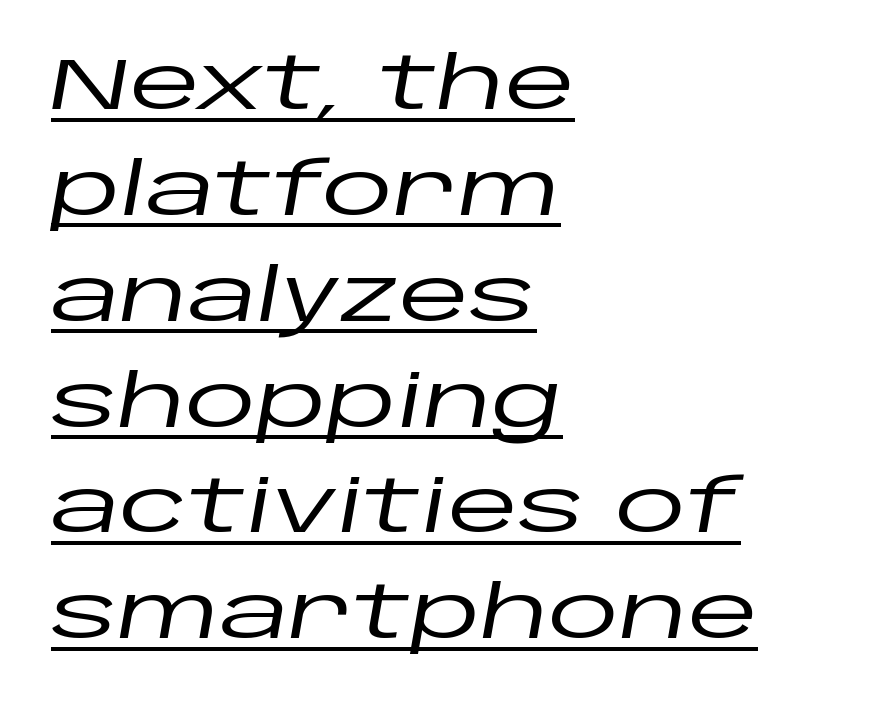
The image shows 72 px wide type, italic (leaning right); set left-aligned, normal line spacing (1.47x), normal letter spacing, underlined; low stroke contrast and a large x-height.
